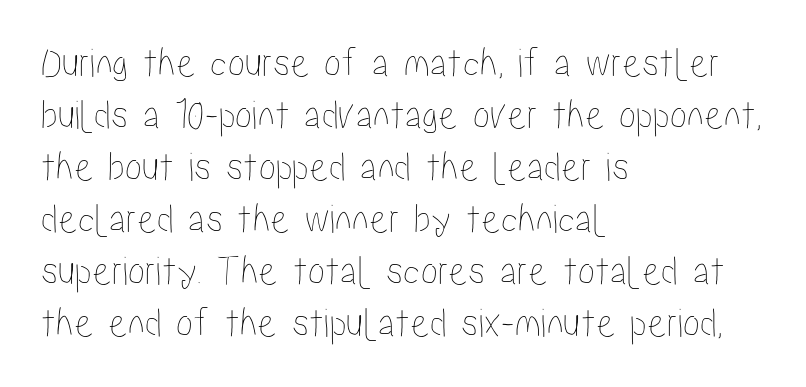
{"italic": "no", "width": "condensed", "stroke_contrast": "low", "x_height": "medium", "monospaced": "no", "underline": "no", "align": "left", "line_spacing_ratio": 1.21, "letter_spacing": "normal", "letter_spacing_em": 0.0, "glyph_px": 43}
